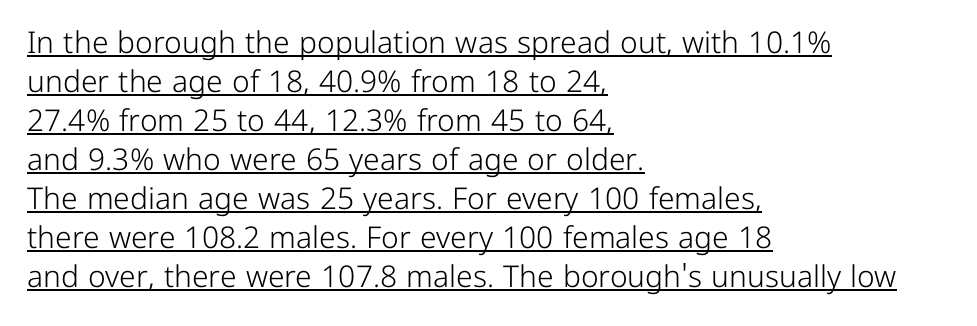
The image shows 30 px light sans-serif type, upright; set left-aligned, normal line spacing (1.3x), normal letter spacing, underlined; low stroke contrast and a medium x-height.
